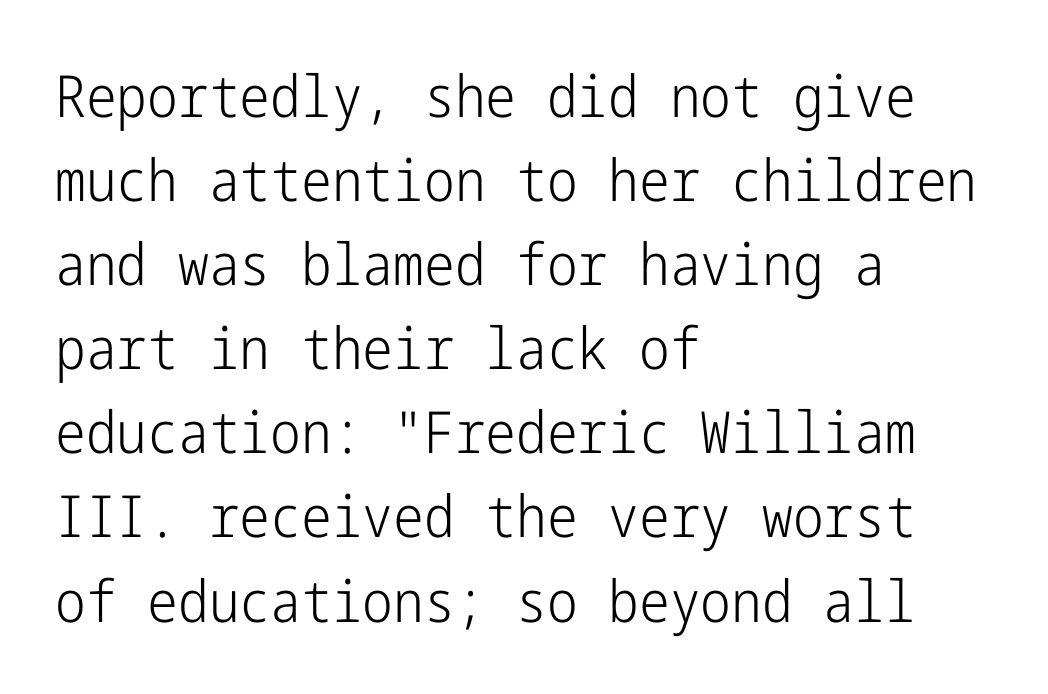
The image shows 58 px light, condensed sans-serif type, upright; set left-aligned, normal line spacing (1.45x), normal letter spacing, not underlined; low stroke contrast and a medium x-height.
